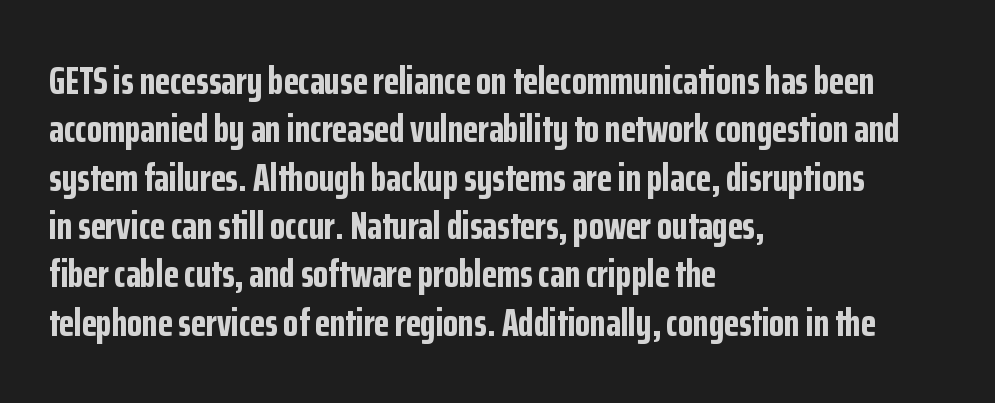
The image shows 39 px bold, condensed sans-serif type, upright; set left-aligned, line spacing 1.24x, normal letter spacing, not underlined; low stroke contrast and a medium x-height.
